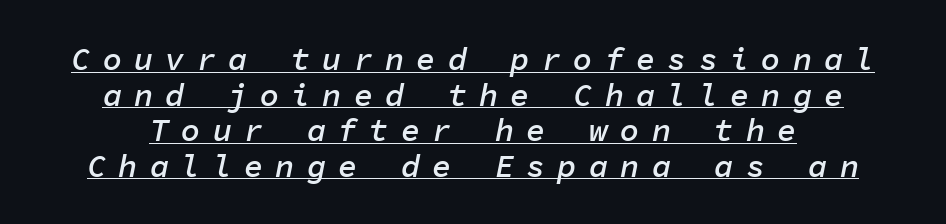
The image shows 32 px semibold type, italic (leaning right), monospaced; set tight line spacing (1.11x), unusually wide letter spacing (+0.38 em), underlined; low stroke contrast and a medium x-height.
